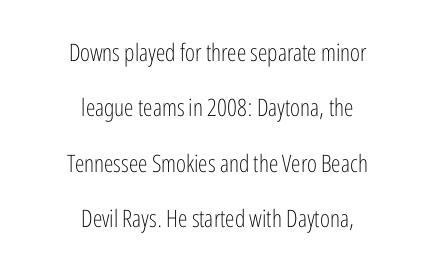
Vertical strokes here are truly vertical. Observe the ordinary spacing: letters are neighbours, not strangers. The space between consecutive lines is lavish. The paragraph shown floats in the horizontal middle.
